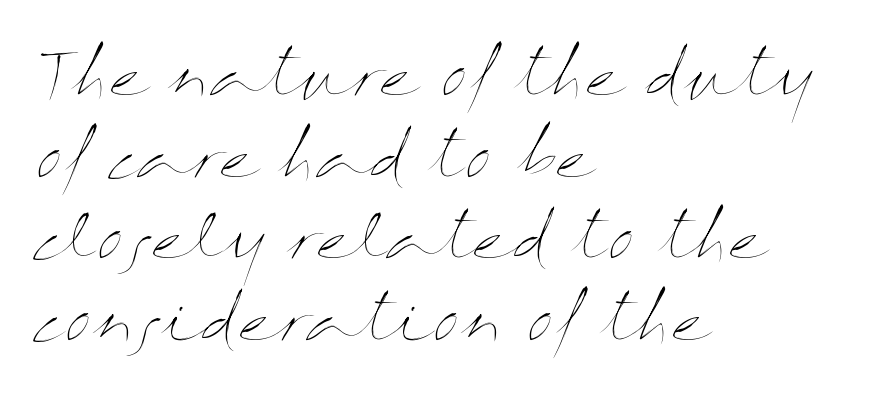
{"bold": "no", "weight": "thin", "width": "wide", "stroke_contrast": "medium", "x_height": "medium", "monospaced": "no", "underline": "no", "align": "left", "line_spacing": "normal", "line_spacing_ratio": 1.36, "letter_spacing": "normal", "letter_spacing_em": 0.0, "glyph_px": 60}
